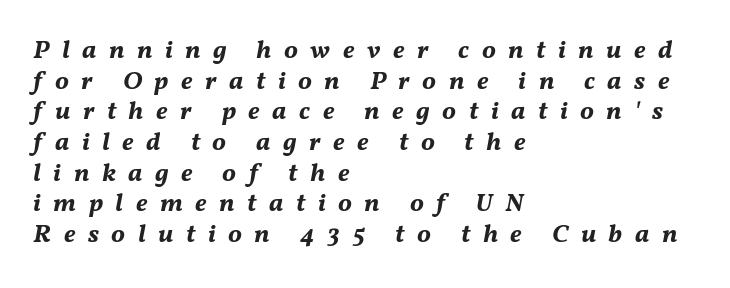
The image shows 26 px bold type, italic (leaning right); set left-aligned, line spacing 1.18x, unusually wide letter spacing (+0.48 em), not underlined.
